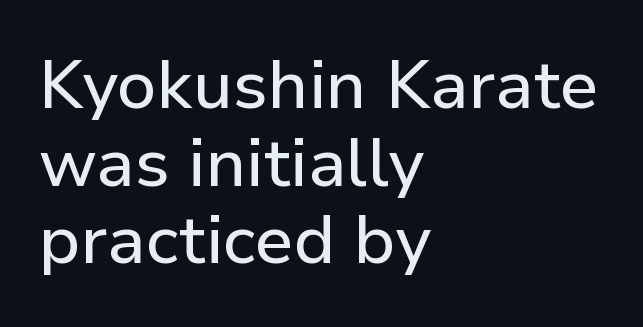
{"serif": "no", "italic": "no", "width": "normal", "stroke_contrast": "low", "x_height": "medium", "monospaced": "no", "underline": "no", "align": "left", "line_spacing": "tight", "line_spacing_ratio": 1.14, "letter_spacing": "normal", "letter_spacing_em": 0.0, "glyph_px": 68}
